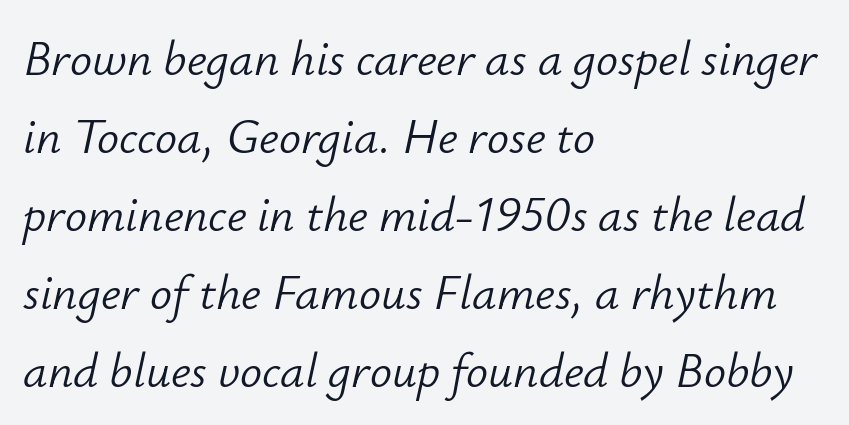
{"italic": "yes", "lean": "right", "slant_degrees": 12, "bold": "no", "weight": "light", "width": "normal", "stroke_contrast": "low", "x_height": "small", "monospaced": "no", "underline": "no", "align": "left", "line_spacing": "normal", "line_spacing_ratio": 1.59, "letter_spacing": "normal", "letter_spacing_em": 0.0, "glyph_px": 49}
